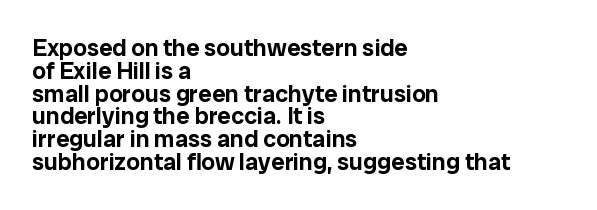
Casual observation: everything's shoved over to the left. Has an underline been added? It has not. Every character sits straight up, as roman type does. Words appear dense and cohesive because spacing is normal. How would I describe the line gaps? Narrow and economical.
